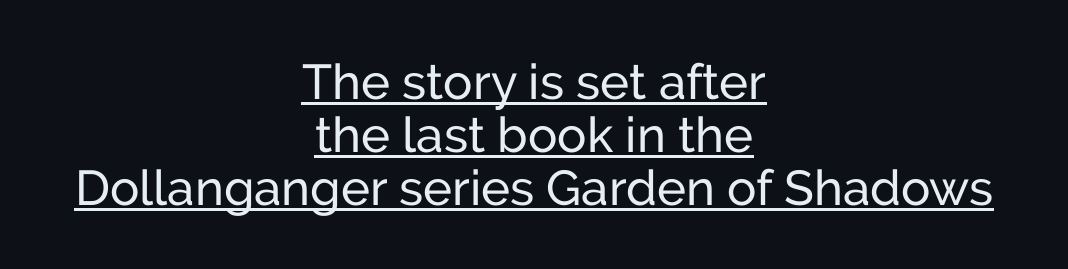
This sample has the flowing, uneven cadence of proportional lettering. Unlike a traditional serif, this face leaves its strokes unadorned. A typesetter would call this zero additional tracking. Reading down the column, the eye jumps only a short way to each next line. Neither beginnings nor endings align; midpoints do. Designer's note — italics off, roman on.
